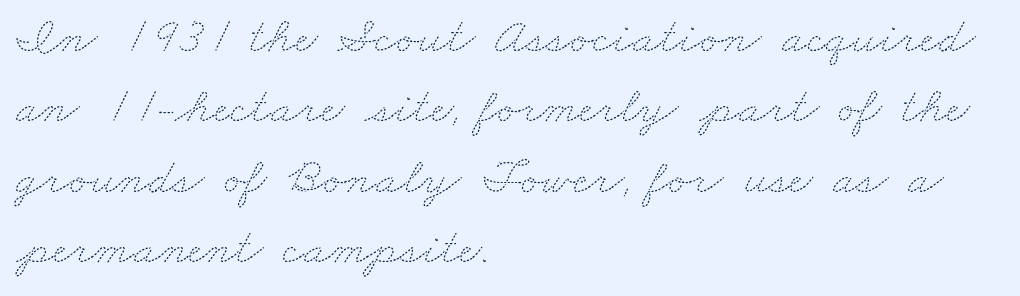
{"bold": "no", "weight": "thin", "width": "wide", "stroke_contrast": "medium", "x_height": "small", "monospaced": "no", "underline": "no", "align": "left", "line_spacing": "normal", "line_spacing_ratio": 1.38, "letter_spacing": "normal", "letter_spacing_em": 0.0, "glyph_px": 51}
